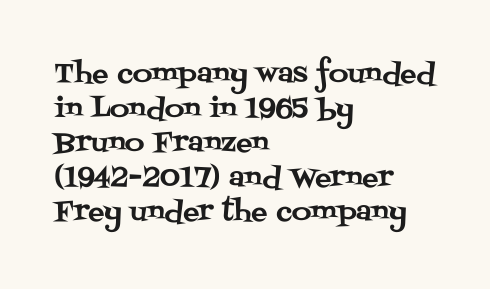
You could call the tracking neutral — neither tight nor loose. Interline gaps are of average width in this sample. The zone under the glyphs is completely vacant. A classic flush-left, rag-right setting is used for this passage. Style check: upright.
